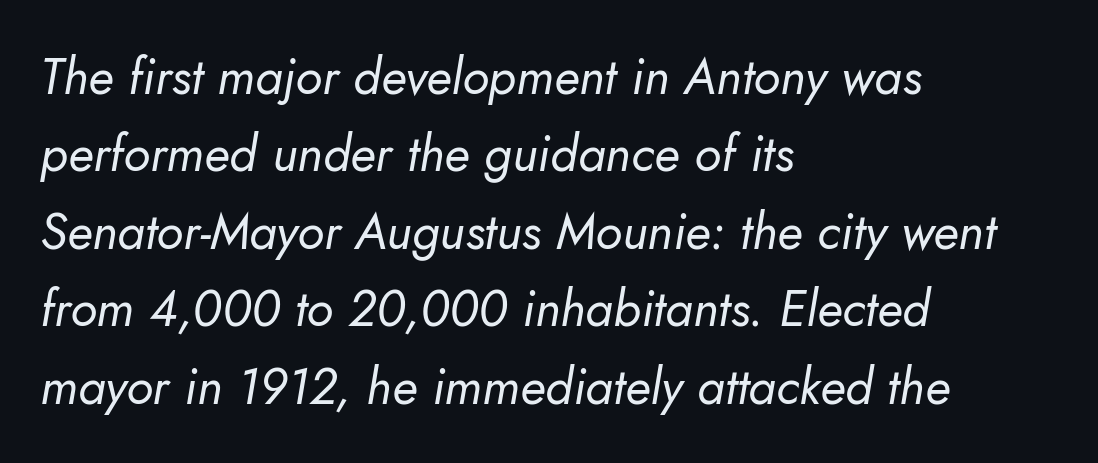
{"italic": "yes", "lean": "right", "slant_degrees": 10, "bold": "no", "weight": "regular", "width": "normal", "stroke_contrast": "low", "x_height": "small", "monospaced": "no", "underline": "no", "align": "left", "line_spacing": "normal", "line_spacing_ratio": 1.55, "letter_spacing": "normal", "letter_spacing_em": 0.0, "glyph_px": 50}
